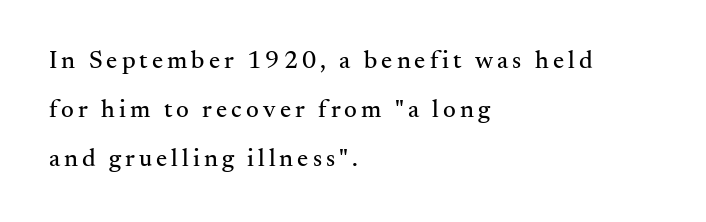
Q: Is the text italic (slanted)? A: No, it is upright.
Q: Is the text underlined? A: No.
Q: How is the paragraph aligned? A: Left-aligned.
Q: Is the spacing between lines tight, normal or loose? A: Loose.
